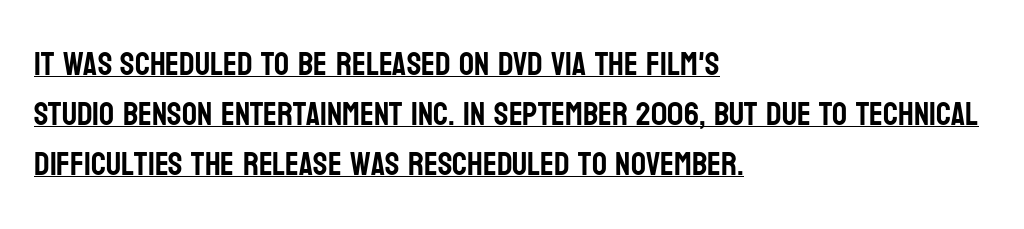
The compositor pushed each line to the left boundary. Does the leading feel generous? No, just average. Tall strokes in this sample are plumb rather than angled. Character widths vary here, with narrow letters taking less room than wide ones.
